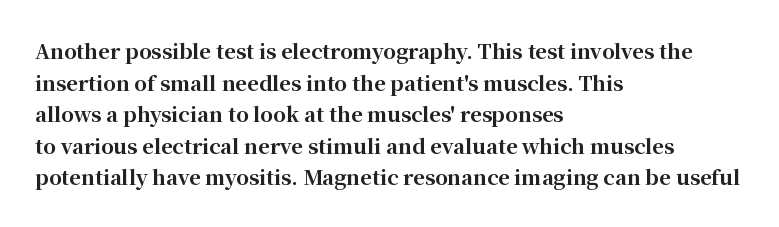
{"italic": "no", "bold": "yes", "underline": "no", "align": "left", "line_spacing": "normal", "line_spacing_ratio": 1.58, "letter_spacing": "normal", "letter_spacing_em": 0.0, "glyph_px": 20}
